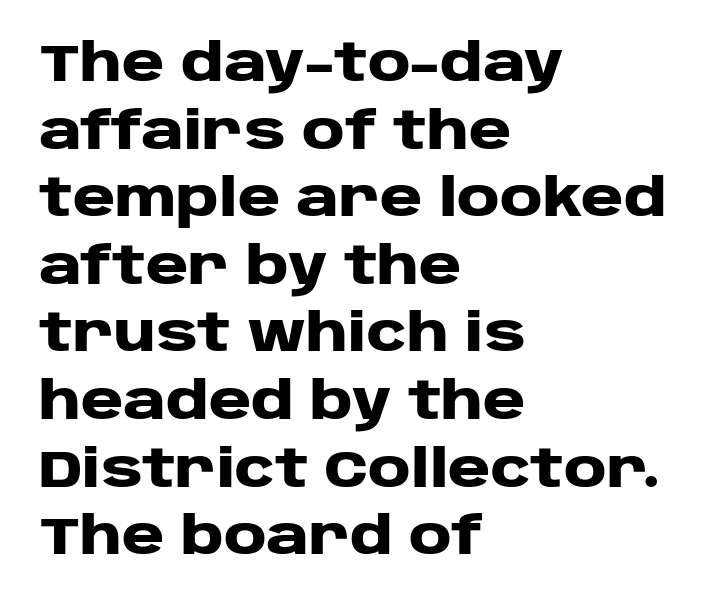
The image shows 52 px heavy, wide sans-serif type, upright; set left-aligned, normal line spacing (1.3x), normal letter spacing, not underlined; low stroke contrast and a large x-height.
